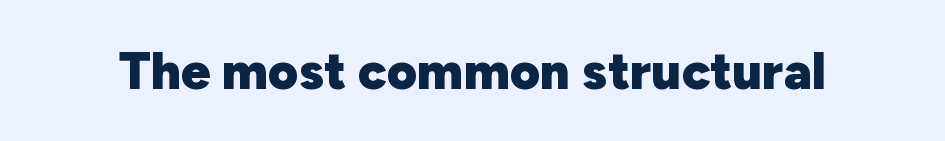
{"serif": "no", "italic": "no", "bold": "yes", "weight": "heavy", "width": "normal", "stroke_contrast": "low", "x_height": "medium", "monospaced": "no", "underline": "no", "letter_spacing": "normal", "letter_spacing_em": 0.0, "glyph_px": 52}
